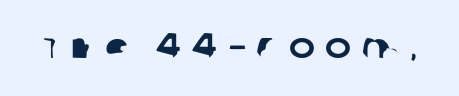
The image shows 35 px sans-serif type; set unusually wide letter spacing (+0.29 em), not underlined; low stroke contrast and a large x-height.
